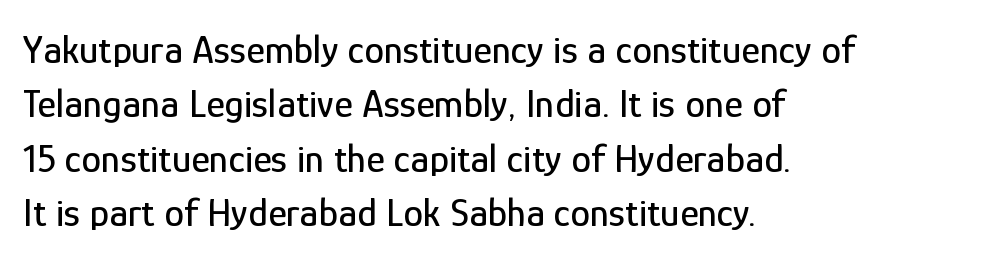
The image shows 40 px condensed sans-serif type, upright; set left-aligned, normal line spacing (1.36x), normal letter spacing, not underlined; low stroke contrast and a medium x-height.
